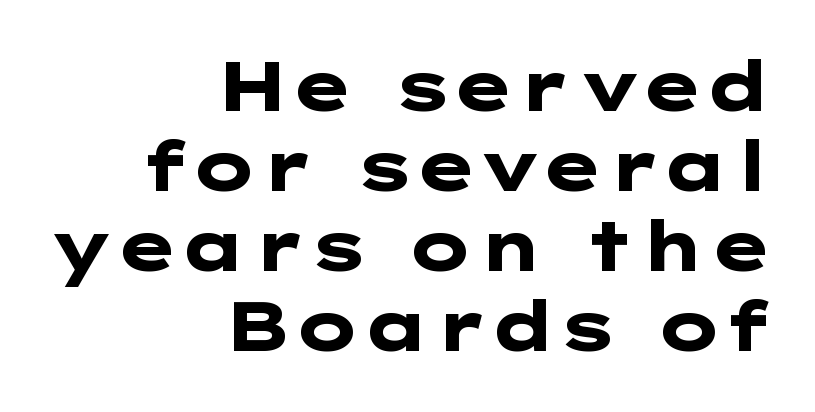
Q: Is the text bold? A: Yes.
Q: Is the text italic (slanted)? A: No, it is upright.
Q: Is the typeface a serif or a sans-serif typeface? A: Sans-serif.
Q: Is the text underlined? A: No.
Q: How is the paragraph aligned? A: Right-aligned.
Q: Is the spacing between letters normal or unusually wide? A: Normal.
Q: Width (condensed, normal, or wide)? A: Wide.
Q: Stroke contrast? A: Low.
Q: x-height? A: Medium.
